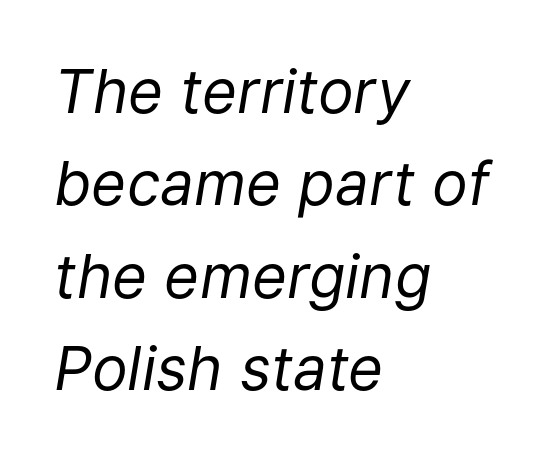
Q: Is the text bold? A: No.
Q: Is the text italic (slanted)? A: Yes, it leans right by about 9 degrees.
Q: Is the text underlined? A: No.
Q: How is the paragraph aligned? A: Left-aligned.
Q: Is the spacing between letters normal or unusually wide? A: Normal.
Q: Is the spacing between lines tight, normal or loose? A: Normal.
Q: Width (condensed, normal, or wide)? A: Normal.
Q: Stroke contrast? A: Low.
Q: x-height? A: Medium.
Q: Monospaced? A: No.
